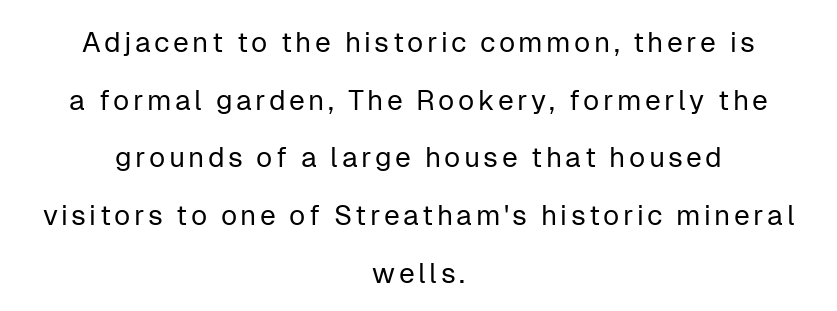
Q: Is the text bold? A: No.
Q: Is the text italic (slanted)? A: No, it is upright.
Q: Is the typeface a serif or a sans-serif typeface? A: Sans-serif.
Q: Is the text underlined? A: No.
Q: How is the paragraph aligned? A: Centered.
Q: Is the spacing between lines tight, normal or loose? A: Loose.
Q: Width (condensed, normal, or wide)? A: Normal.
Q: Stroke contrast? A: Low.
Q: x-height? A: Medium.
Q: Monospaced? A: No.
